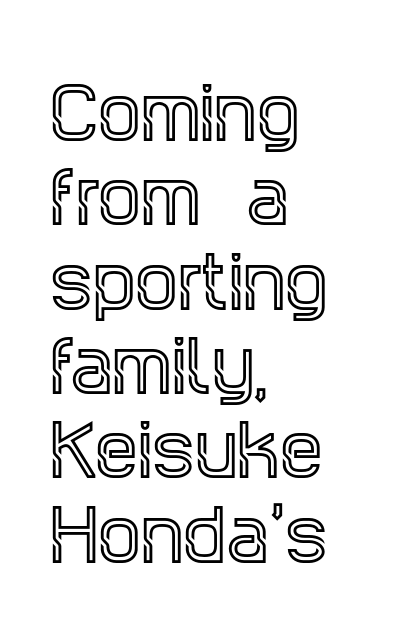
{"serif": "yes", "italic": "no", "width": "condensed", "x_height": "large", "monospaced": "no", "underline": "no", "align": "left", "line_spacing_ratio": 1.24, "letter_spacing": "normal", "letter_spacing_em": 0.0, "glyph_px": 68}
